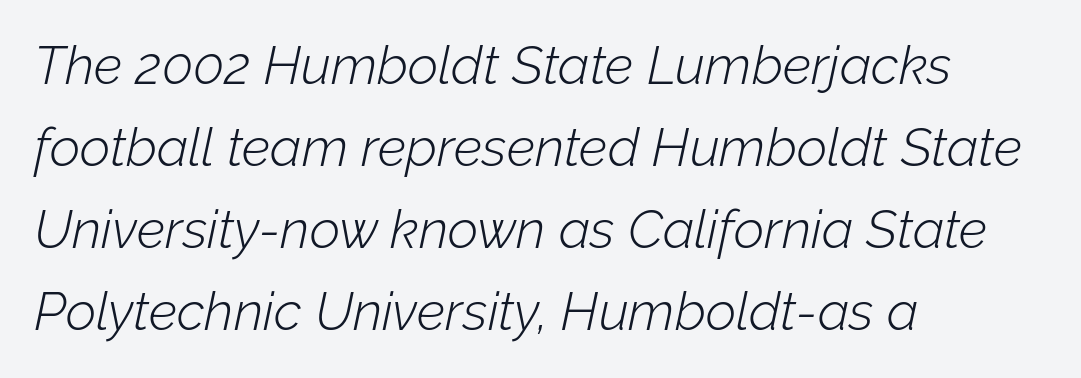
Q: Is the text bold? A: No.
Q: Is the text italic (slanted)? A: Yes, it leans right by about 12 degrees.
Q: Is the text underlined? A: No.
Q: How is the paragraph aligned? A: Left-aligned.
Q: Is the spacing between letters normal or unusually wide? A: Normal.
Q: Is the spacing between lines tight, normal or loose? A: Normal.
Q: Width (condensed, normal, or wide)? A: Normal.
Q: Stroke contrast? A: Low.
Q: x-height? A: Medium.
Q: Monospaced? A: No.
